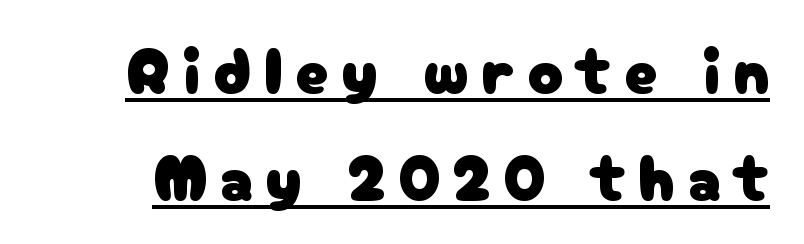
{"serif": "no", "italic": "no", "width": "normal", "stroke_contrast": "low", "x_height": "medium", "monospaced": "no", "underline": "yes", "line_spacing": "normal", "line_spacing_ratio": 1.62, "glyph_px": 66}
